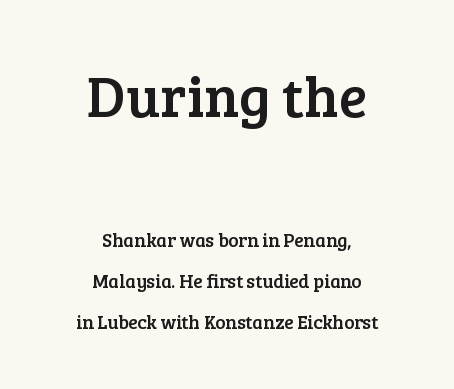
These lines keep a tight, regular rhythm from letter to letter. A great deal of white space separates one row of letters from the next. The lettering holds an erect, upright posture throughout. Honestly, there is no underline to notice here at all. The face used here appears at its bigger size in the upper chunk.
